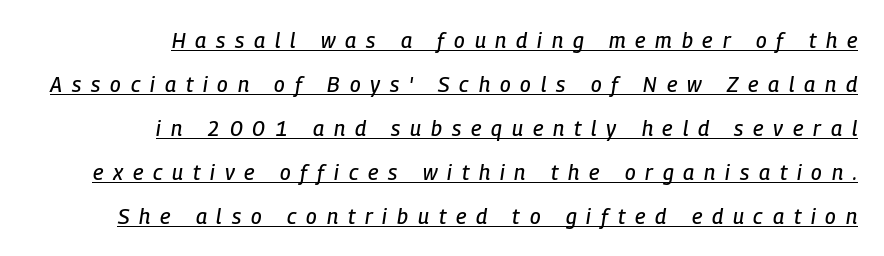
The image shows 21 px text type, italic (leaning right); set right-aligned, loose line spacing (2.09x), unusually wide letter spacing (+0.47 em), underlined.
